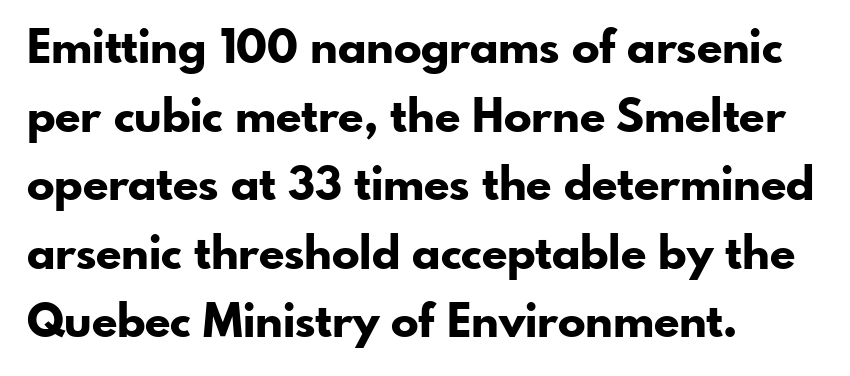
The image shows 46 px bold sans-serif type, upright; set left-aligned, normal line spacing (1.49x), normal letter spacing, not underlined; low stroke contrast and a small x-height.
